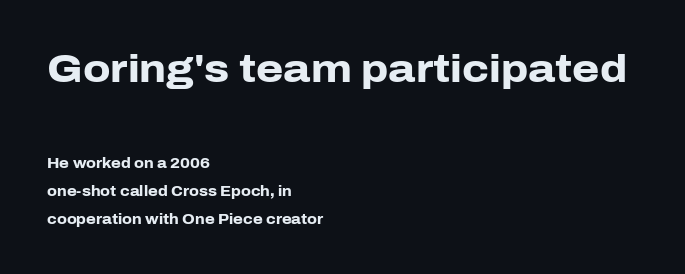
The image shows 39 px heavy sans-serif type, upright; set left-aligned, loose line spacing (1.98x), normal letter spacing, not underlined; the first (top) block is 2.79x larger; low stroke contrast and a medium x-height.
